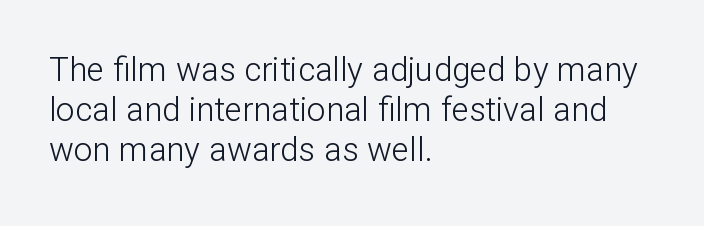
Stroke thickness stays within the range of a standard reading face or lighter. Lines of text with bare space underneath. The setting favours the left margin, as ordinary paragraphs usually do. Notice how the stems are strictly vertical — no italics here.
